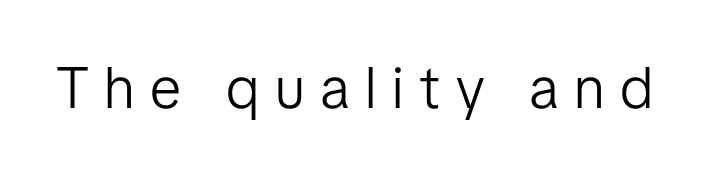
{"serif": "no", "italic": "no", "bold": "no", "weight": "light", "width": "normal", "stroke_contrast": "low", "x_height": "medium", "monospaced": "no", "underline": "no", "letter_spacing": "wide", "letter_spacing_em": 0.27, "glyph_px": 58}
